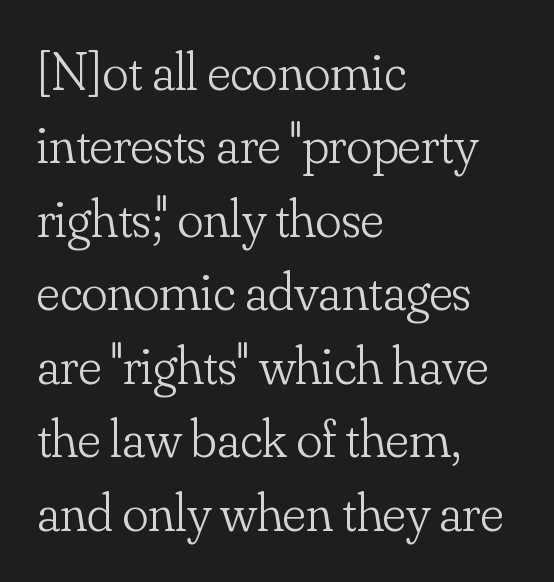
{"serif": "yes", "italic": "no", "bold": "no", "weight": "light", "width": "normal", "stroke_contrast": "low", "x_height": "small", "monospaced": "no", "underline": "no", "align": "left", "line_spacing": "normal", "line_spacing_ratio": 1.36, "letter_spacing": "normal", "letter_spacing_em": 0.0, "glyph_px": 54}
